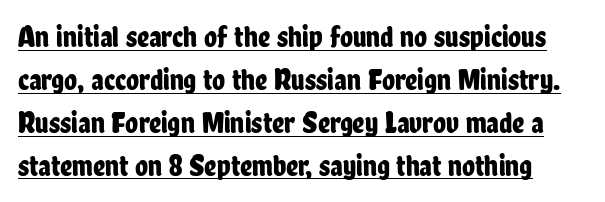
{"serif": "no", "italic": "no", "width": "condensed", "stroke_contrast": "low", "x_height": "medium", "monospaced": "no", "underline": "yes", "line_spacing": "normal", "line_spacing_ratio": 1.43, "letter_spacing": "normal", "letter_spacing_em": 0.0, "glyph_px": 30}
